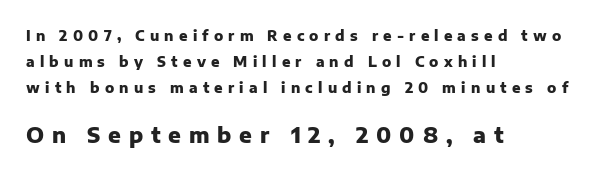
{"italic": "no", "bold": "yes", "underline": "no", "align": "left", "line_spacing_ratio": 1.87, "letter_spacing": "wide", "letter_spacing_em": 0.37, "larger_block": "second", "size_ratio": 1.5, "glyph_px": 21}
